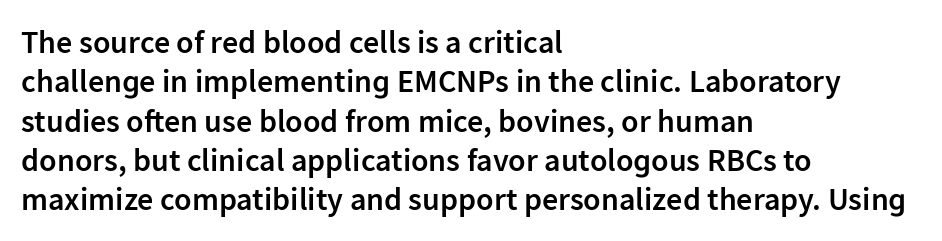
The image shows 32 px semibold sans-serif type, upright; set left-aligned, line spacing 1.23x, normal letter spacing, not underlined; low stroke contrast and a medium x-height.
